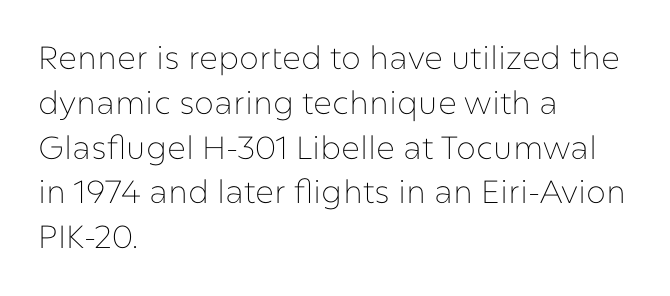
Q: Is the text bold? A: No.
Q: Is the text italic (slanted)? A: No, it is upright.
Q: Is the typeface a serif or a sans-serif typeface? A: Sans-serif.
Q: Is the text underlined? A: No.
Q: How is the paragraph aligned? A: Left-aligned.
Q: Is the spacing between letters normal or unusually wide? A: Normal.
Q: Is the spacing between lines tight, normal or loose? A: Normal.
Q: Width (condensed, normal, or wide)? A: Normal.
Q: Stroke contrast? A: Low.
Q: x-height? A: Medium.
Q: Monospaced? A: No.
